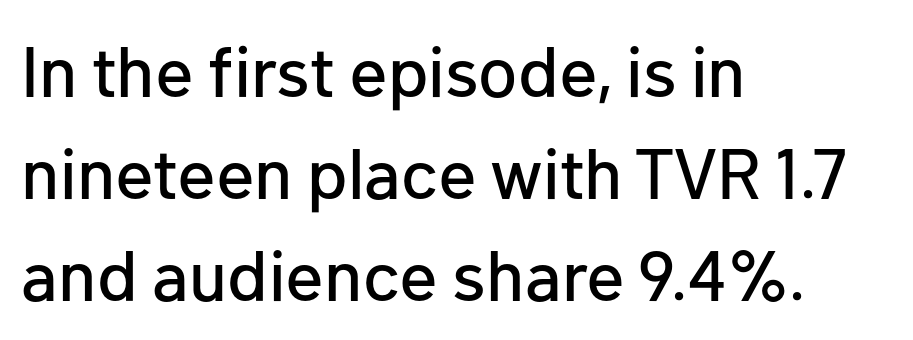
{"serif": "no", "italic": "no", "width": "normal", "stroke_contrast": "low", "x_height": "medium", "monospaced": "no", "underline": "no", "align": "left", "line_spacing": "normal", "line_spacing_ratio": 1.44, "letter_spacing": "normal", "letter_spacing_em": 0.0, "glyph_px": 71}
